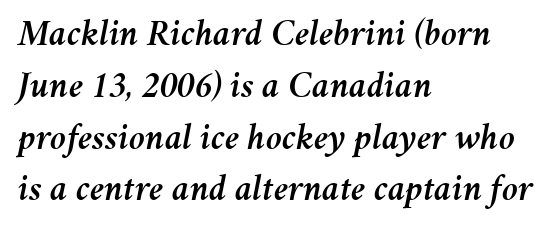
{"italic": "yes", "lean": "right", "slant_degrees": 11, "width": "normal", "stroke_contrast": "medium", "x_height": "medium", "monospaced": "no", "underline": "no", "align": "left", "line_spacing": "normal", "line_spacing_ratio": 1.4, "letter_spacing": "normal", "letter_spacing_em": 0.0, "glyph_px": 37}
